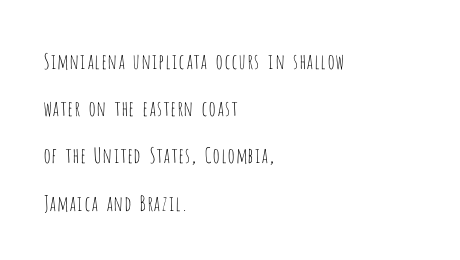
Characters follow at the spacing the type designer built in. You could fit nearly another row in the gap between these rows. The typesetter chose a ragged-right arrangement here. Summary of weight: not heavy and not bold. The space directly below the letters is spotless.
